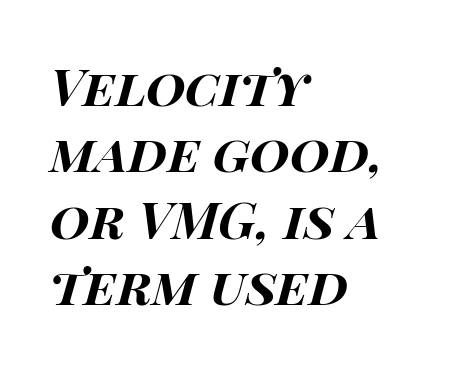
Does extra space separate the letters? No, they use regular spacing. The glyphs are unaccompanied by any horizontal stroke below them. The rendering uses natural spacing where letterforms have individual widths. The passage is arranged the way most books set body copy — flush left. Leading: standard. An italicized treatment has been applied to the whole sample.
